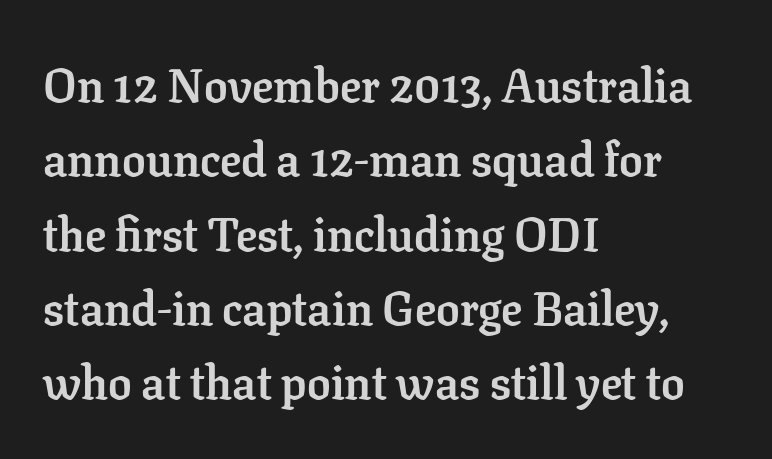
Q: Is the text bold? A: Yes.
Q: Is the text italic (slanted)? A: No, it is upright.
Q: Is the typeface a serif or a sans-serif typeface? A: Serif.
Q: Is the text underlined? A: No.
Q: How is the paragraph aligned? A: Left-aligned.
Q: Is the spacing between letters normal or unusually wide? A: Normal.
Q: Is the spacing between lines tight, normal or loose? A: Normal.
Q: Width (condensed, normal, or wide)? A: Normal.
Q: Stroke contrast? A: Low.
Q: x-height? A: Medium.
Q: Monospaced? A: No.
